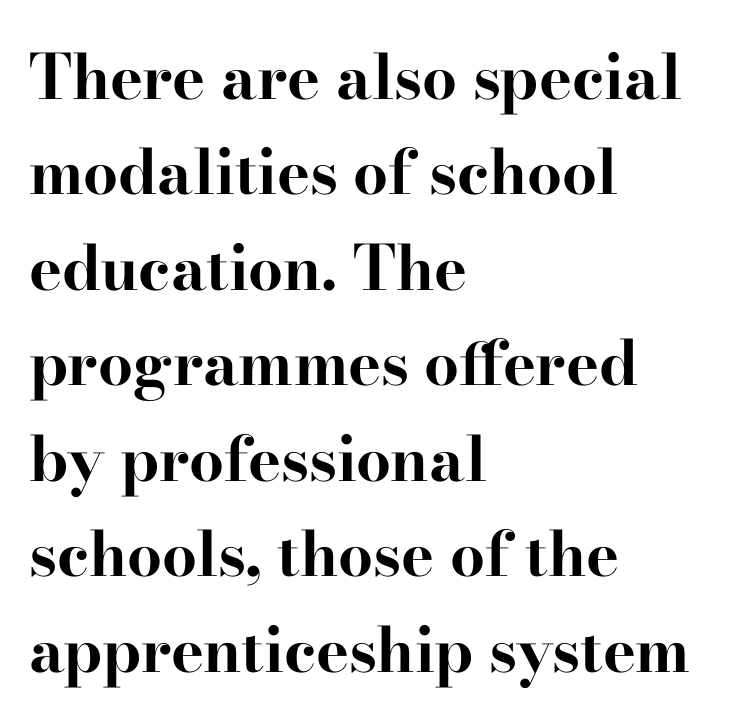
{"serif": "yes", "italic": "no", "bold": "yes", "weight": "bold", "width": "wide", "stroke_contrast": "high", "x_height": "small", "monospaced": "no", "underline": "no", "align": "left", "line_spacing": "normal", "line_spacing_ratio": 1.54, "letter_spacing": "normal", "letter_spacing_em": 0.0, "glyph_px": 62}
